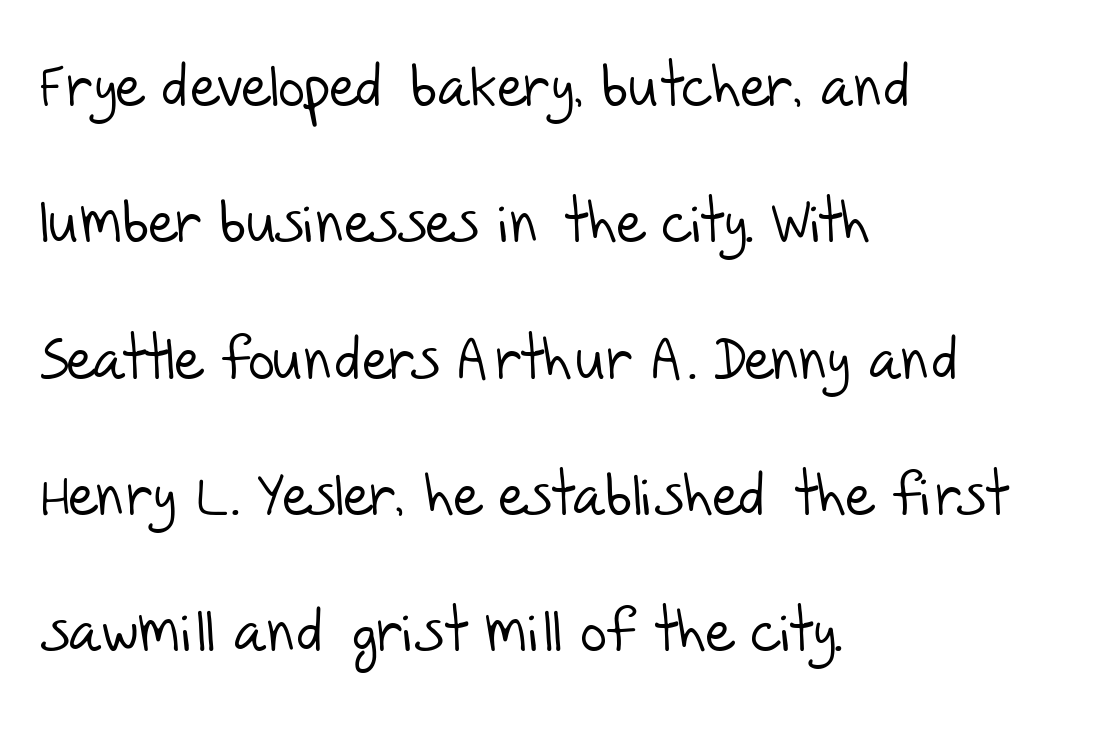
The passage shown stacks its lines with a broad gap. The designer went with a sans here, leaving each stem footless. The type is set solid horizontally, with unmodified tracking. Compared with a centered layout, this one pins lines to the left instead. A clean baseline with only descenders dipping below it.
